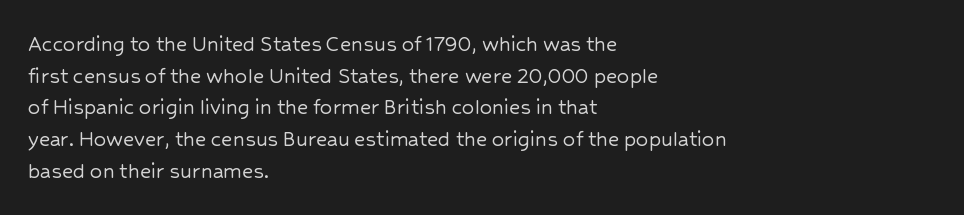
The image shows 24 px text type, upright; set left-aligned, normal line spacing (1.32x), normal letter spacing, not underlined.
